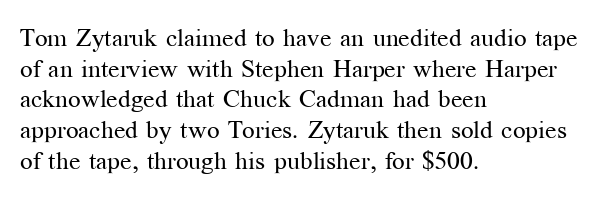
{"italic": "no", "bold": "no", "underline": "no", "align": "left", "line_spacing_ratio": 1.23, "letter_spacing": "normal", "letter_spacing_em": 0.0, "glyph_px": 25}
